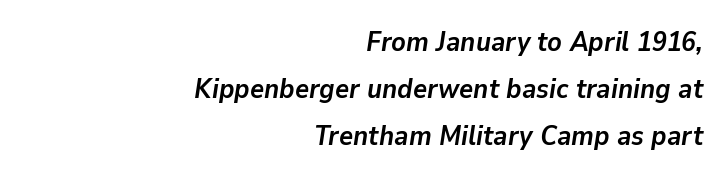
Q: Is the text bold? A: Yes.
Q: Is the text italic (slanted)? A: Yes, it leans right by about 9 degrees.
Q: Is the text underlined? A: No.
Q: How is the paragraph aligned? A: Right-aligned.
Q: Is the spacing between letters normal or unusually wide? A: Normal.
